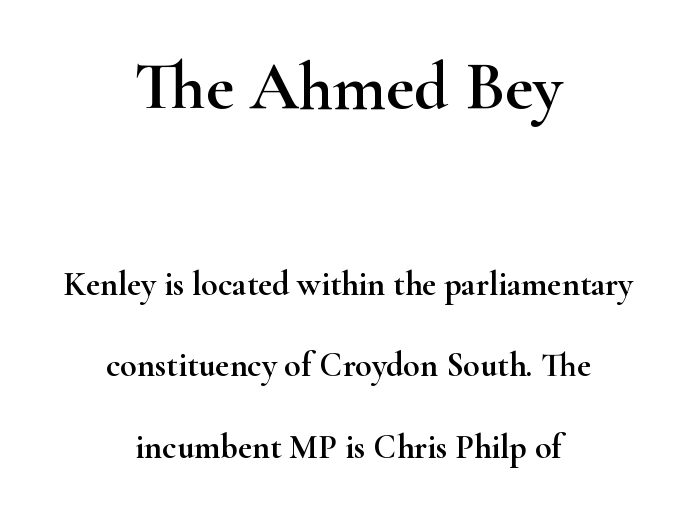
Clear beneath every line of the passage. Nope, not italic — everything's standing straight. You can tell from the footed stems that serif type was used. The passage shown begins with its larger block and ends with its smaller one. Words appear dense and cohesive because spacing is normal. Summary of vertical rhythm: relaxed, with wide interline spacing.
